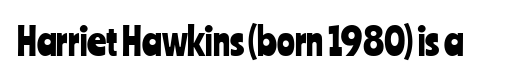
The letters sit at their default tracking, neither squeezed nor spread. The specimen reads as upright at a glance. Proportional: the letters do not fall into vertical columns. Each row of text sits above clean, open space.
